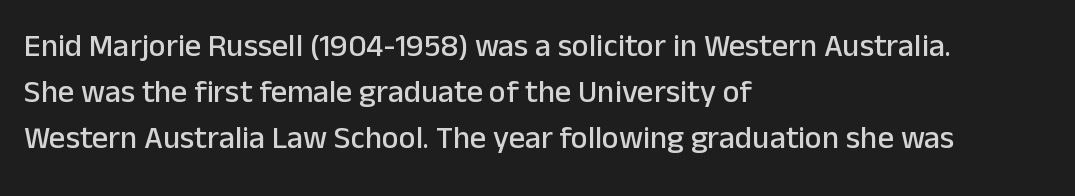
Q: Is the text italic (slanted)? A: No, it is upright.
Q: Is the typeface a serif or a sans-serif typeface? A: Sans-serif.
Q: Is the text underlined? A: No.
Q: How is the paragraph aligned? A: Left-aligned.
Q: Is the spacing between letters normal or unusually wide? A: Normal.
Q: Is the spacing between lines tight, normal or loose? A: Normal.
Q: Width (condensed, normal, or wide)? A: Normal.
Q: Stroke contrast? A: Low.
Q: x-height? A: Medium.
Q: Monospaced? A: No.
